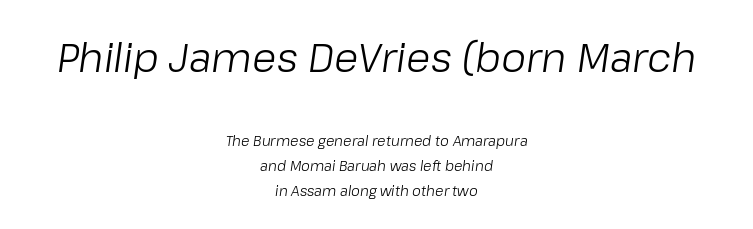
{"italic": "yes", "lean": "right", "slant_degrees": 8, "bold": "no", "weight": "light", "width": "normal", "stroke_contrast": "low", "x_height": "medium", "monospaced": "no", "underline": "no", "align": "center", "line_spacing_ratio": 1.76, "letter_spacing": "normal", "letter_spacing_em": 0.0, "larger_block": "first", "size_ratio": 2.86, "glyph_px": 40}
